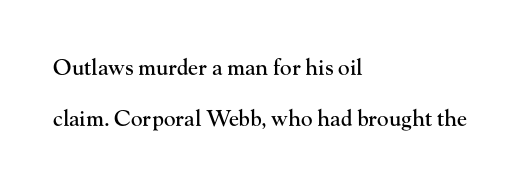
Q: Is the text italic (slanted)? A: No, it is upright.
Q: Is the text underlined? A: No.
Q: How is the paragraph aligned? A: Left-aligned.
Q: Is the spacing between letters normal or unusually wide? A: Normal.
Q: Is the spacing between lines tight, normal or loose? A: Loose.
